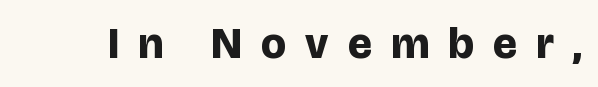
{"serif": "no", "italic": "no", "bold": "yes", "weight": "bold", "width": "normal", "stroke_contrast": "low", "x_height": "large", "monospaced": "no", "underline": "no", "letter_spacing": "wide", "letter_spacing_em": 0.44, "glyph_px": 44}
